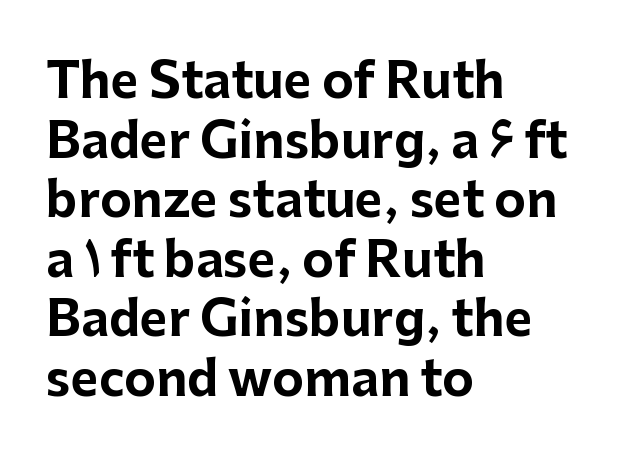
Q: Is the text bold? A: Yes.
Q: Is the text italic (slanted)? A: No, it is upright.
Q: Is the typeface a serif or a sans-serif typeface? A: Sans-serif.
Q: Is the text underlined? A: No.
Q: How is the paragraph aligned? A: Left-aligned.
Q: Is the spacing between letters normal or unusually wide? A: Normal.
Q: Width (condensed, normal, or wide)? A: Normal.
Q: Stroke contrast? A: Low.
Q: x-height? A: Medium.
Q: Monospaced? A: No.
